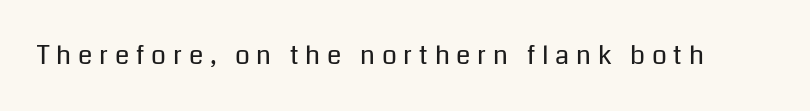
{"italic": "no", "bold": "no", "underline": "no", "letter_spacing": "wide", "letter_spacing_em": 0.26, "glyph_px": 26}
